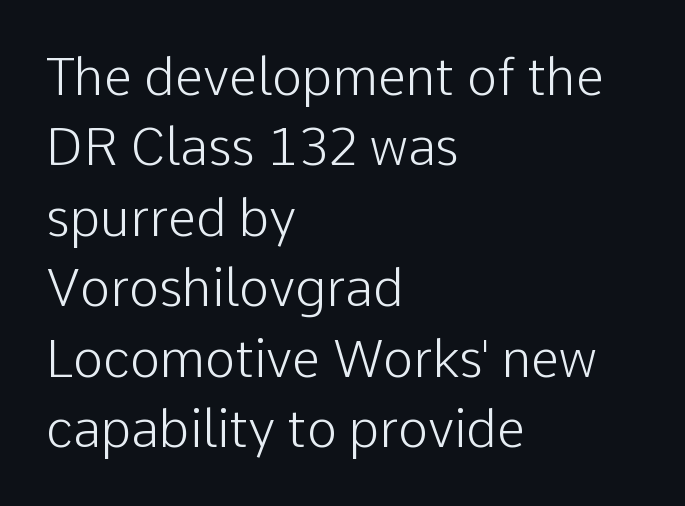
The image shows 51 px light sans-serif type, upright; set left-aligned, normal line spacing (1.38x), normal letter spacing, not underlined; low stroke contrast and a medium x-height.
